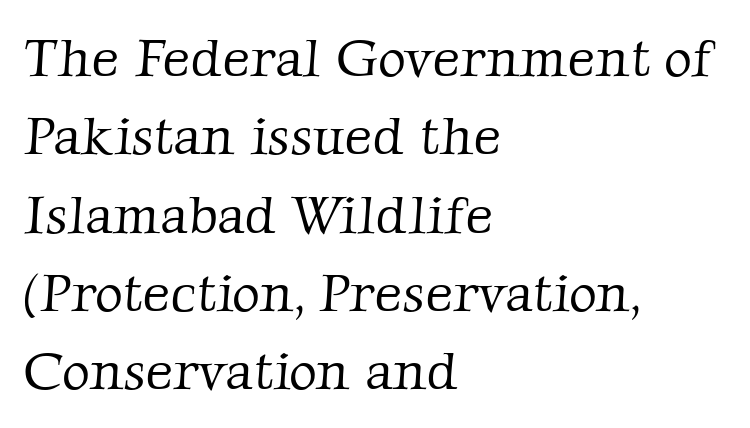
{"serif": "yes", "bold": "no", "weight": "light", "width": "normal", "stroke_contrast": "low", "x_height": "medium", "monospaced": "no", "underline": "no", "align": "left", "line_spacing": "normal", "line_spacing_ratio": 1.45, "letter_spacing": "normal", "letter_spacing_em": 0.0, "glyph_px": 54}
